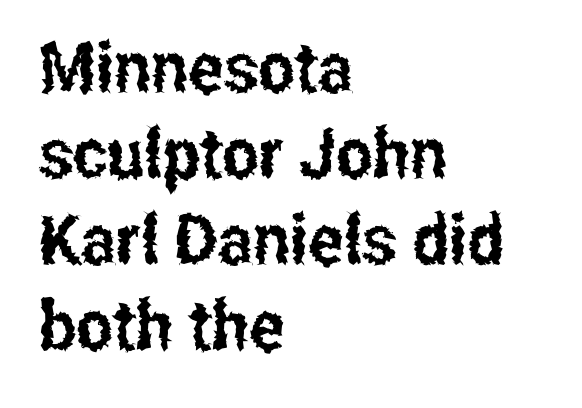
{"serif": "no", "italic": "no", "width": "condensed", "stroke_contrast": "low", "x_height": "medium", "monospaced": "no", "underline": "no", "align": "left", "line_spacing_ratio": 1.23, "letter_spacing": "normal", "letter_spacing_em": 0.0, "glyph_px": 70}
